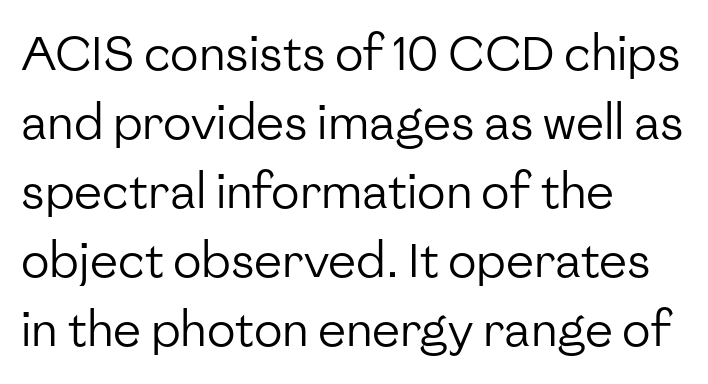
Q: Is the text bold? A: No.
Q: Is the text italic (slanted)? A: No, it is upright.
Q: Is the typeface a serif or a sans-serif typeface? A: Sans-serif.
Q: Is the text underlined? A: No.
Q: How is the paragraph aligned? A: Left-aligned.
Q: Is the spacing between letters normal or unusually wide? A: Normal.
Q: Is the spacing between lines tight, normal or loose? A: Normal.
Q: Width (condensed, normal, or wide)? A: Normal.
Q: Stroke contrast? A: Low.
Q: x-height? A: Medium.
Q: Monospaced? A: No.
